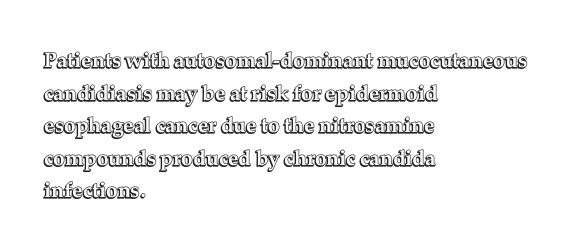
The image shows 21 px text type, upright; set left-aligned, normal line spacing (1.55x), normal letter spacing, not underlined.
